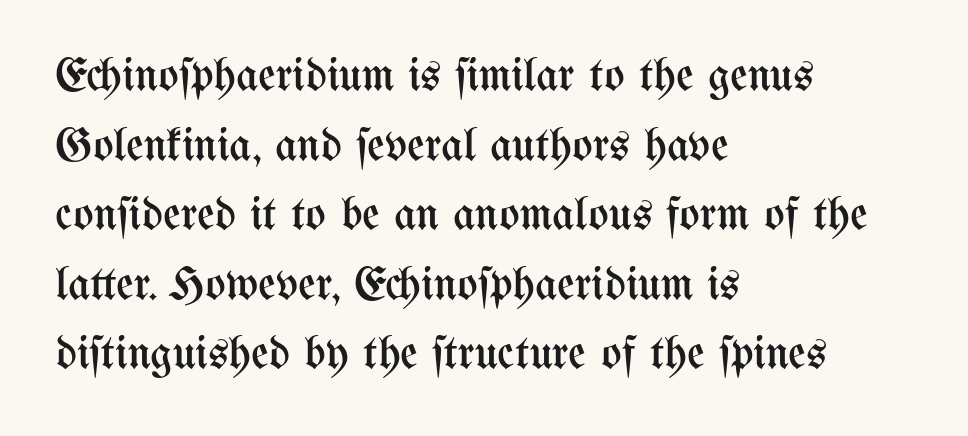
The image shows 48 px regular-weight, condensed type, upright; set left-aligned, normal line spacing (1.45x), normal letter spacing, not underlined; medium stroke contrast and a medium x-height.
